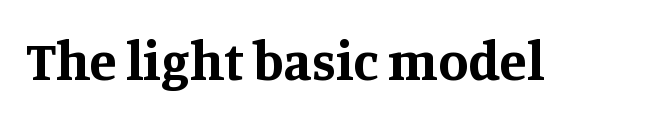
{"serif": "yes", "italic": "no", "bold": "yes", "weight": "bold", "width": "normal", "stroke_contrast": "medium", "x_height": "large", "monospaced": "no", "underline": "no", "letter_spacing": "normal", "letter_spacing_em": 0.0, "glyph_px": 55}
